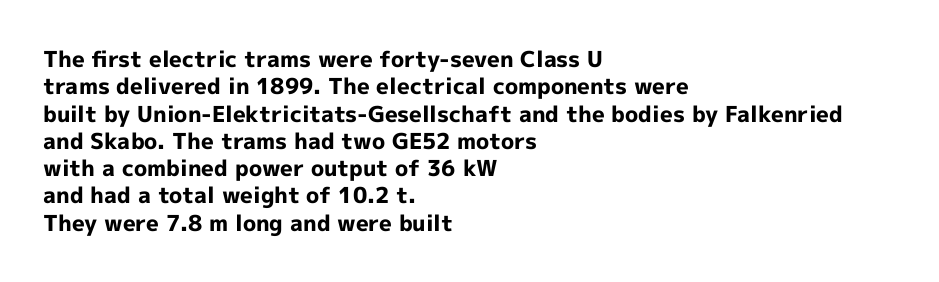
Q: Is the text bold? A: Yes.
Q: Is the text italic (slanted)? A: No, it is upright.
Q: Is the text underlined? A: No.
Q: How is the paragraph aligned? A: Left-aligned.
Q: Is the spacing between letters normal or unusually wide? A: Normal.
